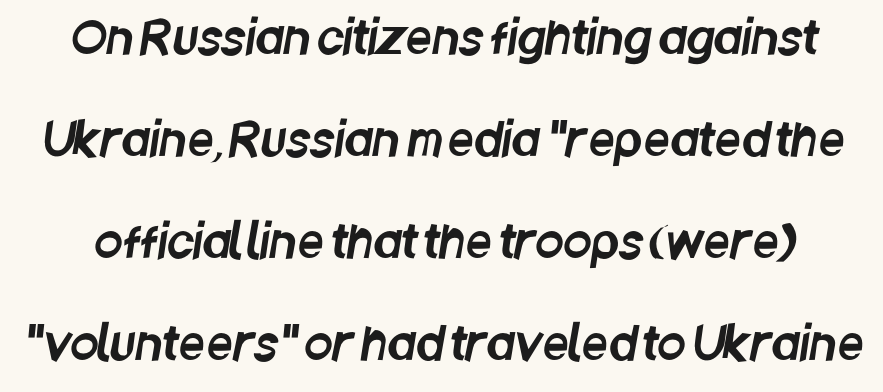
{"serif": "no", "width": "condensed", "stroke_contrast": "low", "x_height": "large", "monospaced": "no", "underline": "no", "line_spacing": "loose", "line_spacing_ratio": 2.22, "letter_spacing": "normal", "letter_spacing_em": 0.0, "glyph_px": 46}
